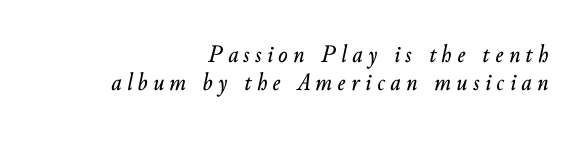
The image shows 25 px text type, italic (leaning right); set right-aligned, tight line spacing (1.11x), unusually wide letter spacing (+0.22 em), not underlined.
